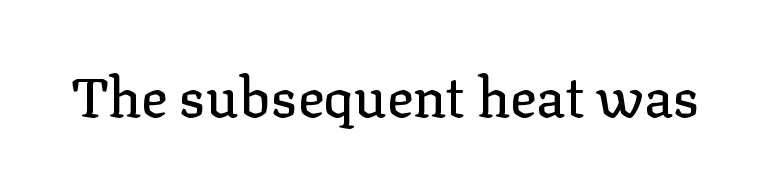
Q: Is the text italic (slanted)? A: No, it is upright.
Q: Is the typeface a serif or a sans-serif typeface? A: Serif.
Q: Is the text underlined? A: No.
Q: Is the spacing between letters normal or unusually wide? A: Normal.
Q: Width (condensed, normal, or wide)? A: Normal.
Q: Stroke contrast? A: Low.
Q: x-height? A: Medium.
Q: Monospaced? A: No.
